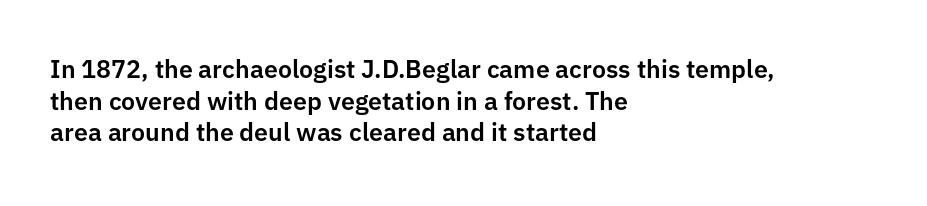
{"italic": "no", "underline": "no", "align": "left", "line_spacing": "normal", "line_spacing_ratio": 1.27, "letter_spacing": "normal", "letter_spacing_em": 0.0, "glyph_px": 25}
